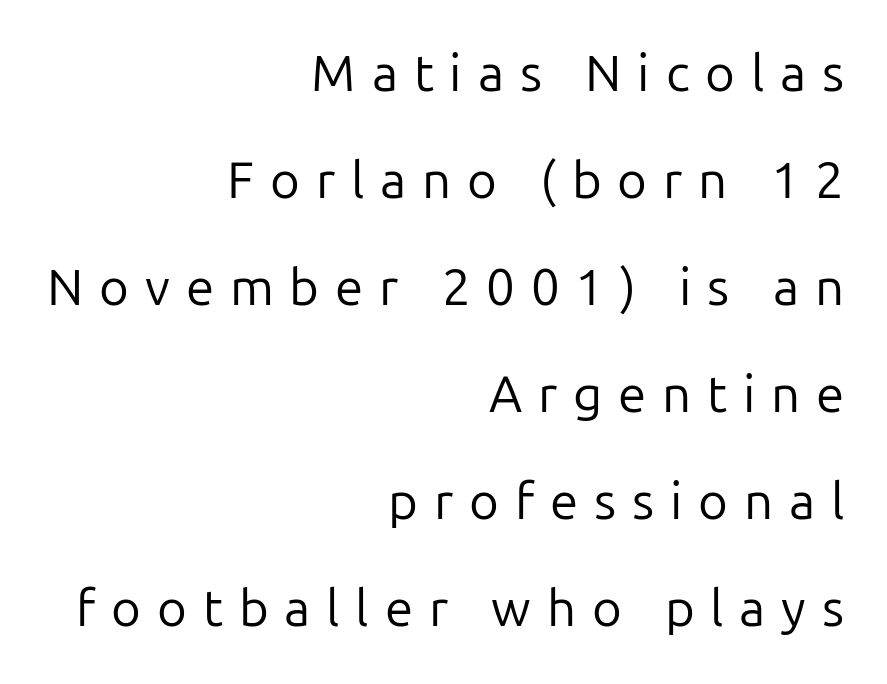
The image shows 51 px regular-weight sans-serif type, upright; set right-aligned, loose line spacing (2.1x), unusually wide letter spacing (+0.31 em), not underlined; low stroke contrast and a medium x-height.
